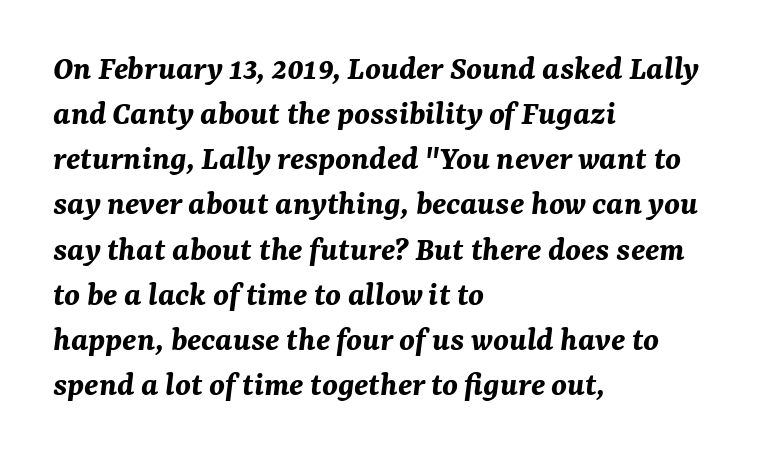
{"italic": "yes", "lean": "right", "slant_degrees": 7, "bold": "yes", "weight": "bold", "width": "normal", "stroke_contrast": "medium", "x_height": "medium", "monospaced": "no", "underline": "no", "align": "left", "line_spacing": "normal", "line_spacing_ratio": 1.29, "letter_spacing": "normal", "letter_spacing_em": 0.0, "glyph_px": 35}
